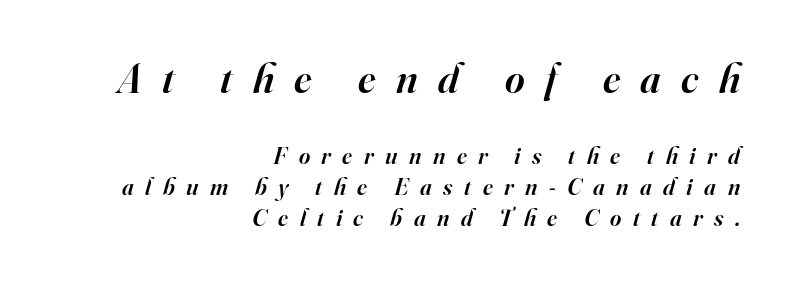
The image shows 42 px semibold serif type, italic (leaning right); set right-aligned, normal line spacing (1.31x), unusually wide letter spacing (+0.48 em), not underlined; the first (top) block is 1.75x larger; high stroke contrast and a small x-height.
